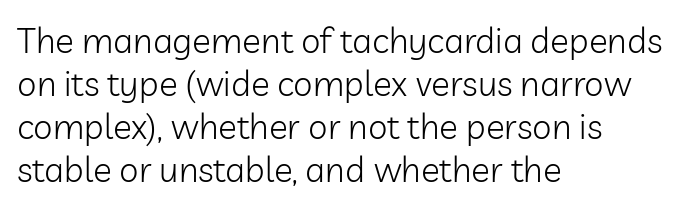
{"serif": "no", "italic": "no", "bold": "no", "weight": "light", "width": "normal", "stroke_contrast": "low", "x_height": "medium", "monospaced": "no", "underline": "no", "align": "left", "line_spacing_ratio": 1.23, "letter_spacing": "normal", "letter_spacing_em": 0.0, "glyph_px": 35}
